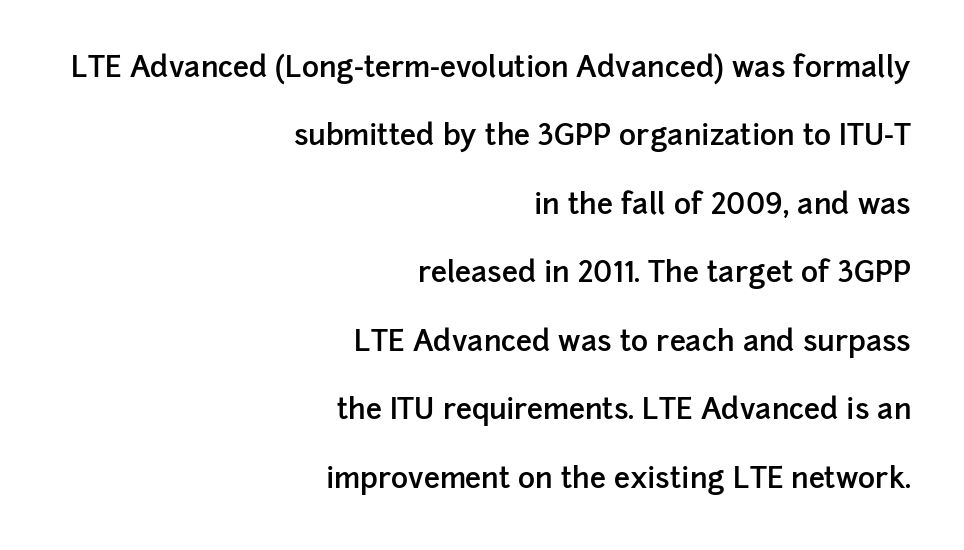
The text was rendered using a sans face with plain stroke endings. This is the regular roman posture of the typeface. Reading down the column, the eye jumps a long way to each next line. This sample uses plain, unmodified letter spacing. Think of a printed novel: that variable character pitch is what you see here. This rendering features lettering with no underline.
